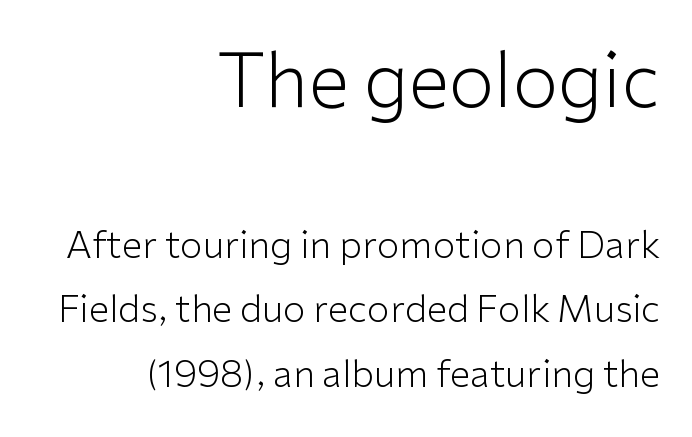
Compare the two chunks: the upper has the greater cap height. The passage shown is typeset with a sans-serif family. The glyphs are unaccompanied by any horizontal stroke below them. A student would call this right alignment; a typographer would say flush right, rag left. In terms of letterspacing, this is plain default setting.
